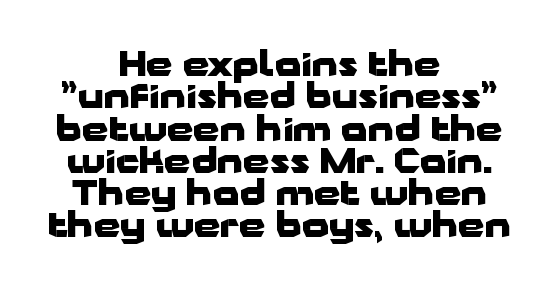
{"serif": "no", "italic": "no", "bold": "yes", "weight": "heavy", "width": "wide", "stroke_contrast": "low", "x_height": "medium", "monospaced": "no", "underline": "no", "align": "center", "line_spacing": "tight", "line_spacing_ratio": 0.95, "letter_spacing": "normal", "letter_spacing_em": 0.0, "glyph_px": 34}
